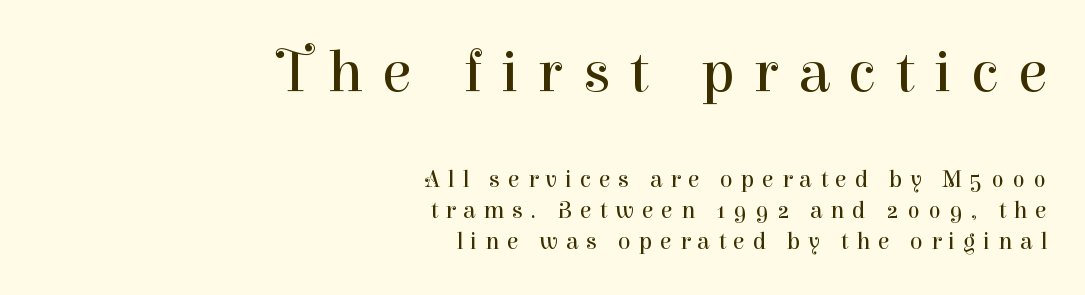
Q: Is the text bold? A: No.
Q: Is the text italic (slanted)? A: No, it is upright.
Q: Is the typeface a serif or a sans-serif typeface? A: Serif.
Q: Is the text underlined? A: No.
Q: How is the paragraph aligned? A: Right-aligned.
Q: Is the spacing between letters normal or unusually wide? A: Unusually wide.
Q: Is the spacing between lines tight, normal or loose? A: Normal.
Q: Which block of text is set in a larger size, the first (top) or the second (bottom)? A: The first (top) one.
Q: Width (condensed, normal, or wide)? A: Normal.
Q: Stroke contrast? A: High.
Q: x-height? A: Medium.
Q: Monospaced? A: No.
